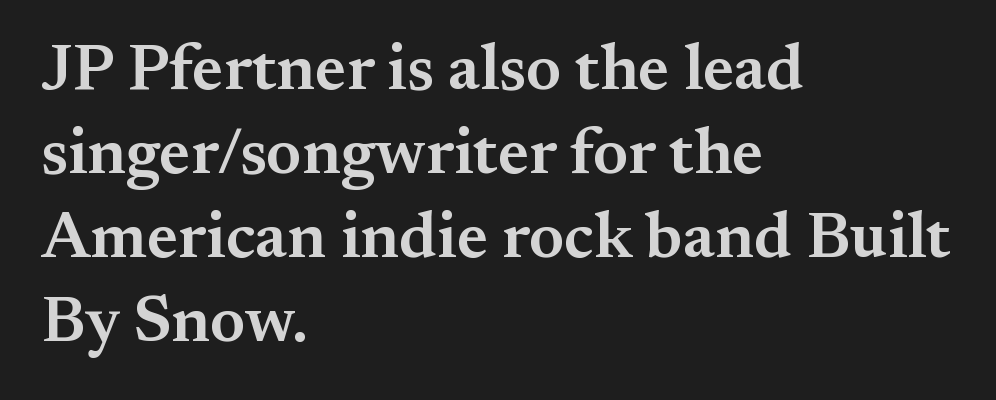
Q: Is the text bold? A: Semi-bold.
Q: Is the text italic (slanted)? A: No, it is upright.
Q: Is the typeface a serif or a sans-serif typeface? A: Serif.
Q: Is the text underlined? A: No.
Q: How is the paragraph aligned? A: Left-aligned.
Q: Is the spacing between letters normal or unusually wide? A: Normal.
Q: Is the spacing between lines tight, normal or loose? A: Normal.
Q: Width (condensed, normal, or wide)? A: Normal.
Q: Stroke contrast? A: Medium.
Q: x-height? A: Small.
Q: Monospaced? A: No.
